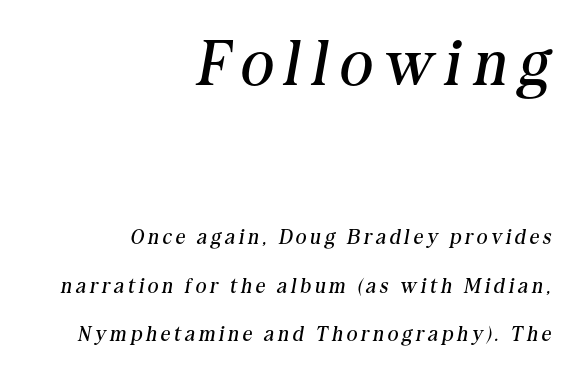
Plain, unruled lines of type. The weight tops out at a normal text grade. The upper block of text is set noticeably larger than the block beneath it. Is this a fixed-width face? No — the glyphs have proportional, varying widths. The lines in this sample share a right terminus and differ only in where they begin. To sum up the face: it has serifs.
